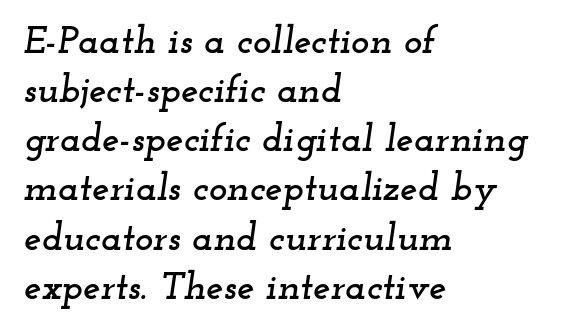
The characters display serif detailing at their extremities. Note the varied advance widths — an 'i' is clearly narrower than an 'm'. The rendering uses a moderate line-height, typical for paragraphs. The lines are quadded left.
